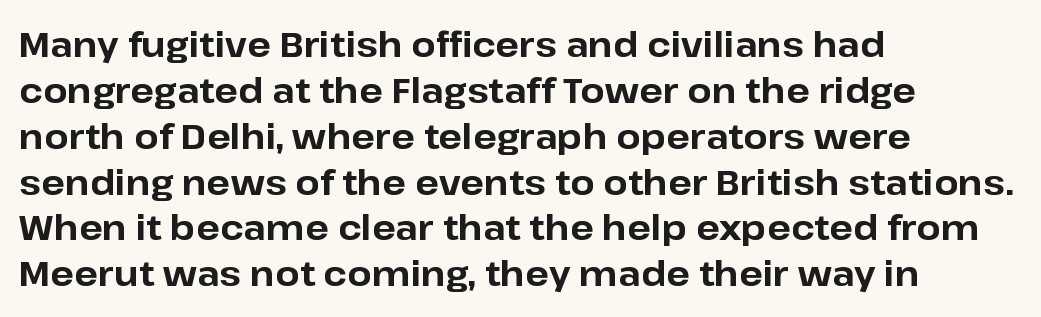
{"serif": "no", "italic": "no", "bold": "yes", "weight": "bold", "width": "normal", "stroke_contrast": "low", "x_height": "medium", "monospaced": "no", "underline": "no", "align": "left", "line_spacing": "normal", "line_spacing_ratio": 1.31, "letter_spacing": "normal", "letter_spacing_em": 0.0, "glyph_px": 35}
